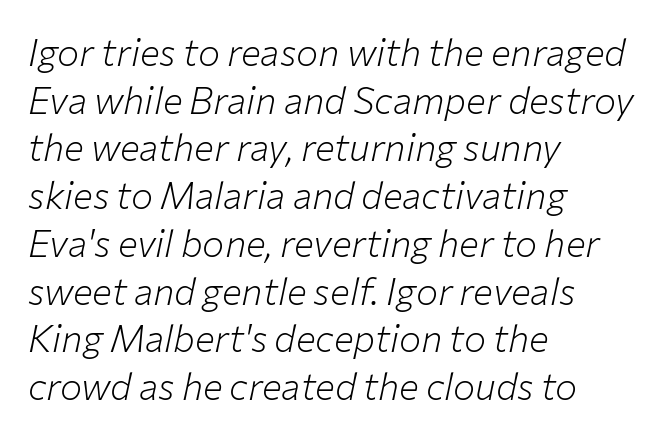
The image shows 37 px light type, italic (leaning right); set left-aligned, normal line spacing (1.29x), normal letter spacing, not underlined; low stroke contrast and a medium x-height.
